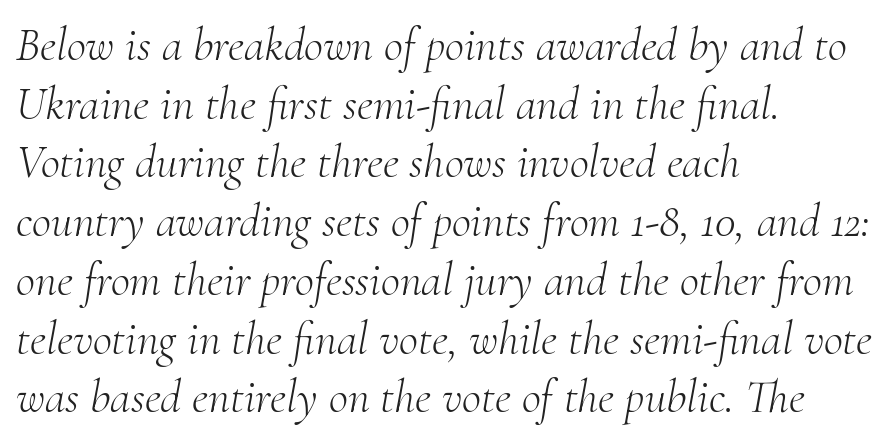
The image shows 47 px light serif type, italic (leaning right); set left-aligned, normal line spacing (1.25x), normal letter spacing, not underlined; medium stroke contrast and a small x-height.
